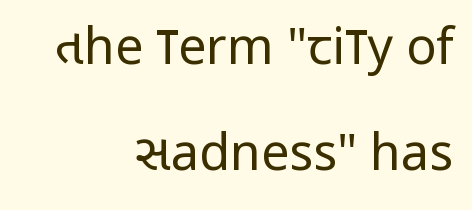
Serif or sans? Sans — the stroke terminals are bare. Is this a fixed-width face? No — the glyphs have proportional, varying widths. Heft: none added — not bold. Leading is clearly above the norm, producing a sparse column. Caption: standard tracking, unaltered. These lines are set flush right with a ragged left edge.
